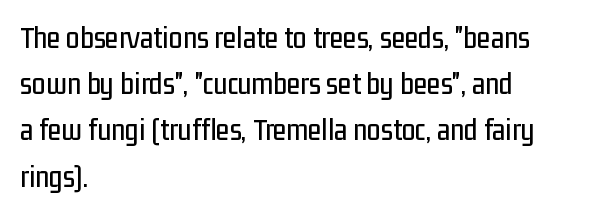
{"serif": "no", "italic": "no", "width": "condensed", "stroke_contrast": "low", "x_height": "medium", "monospaced": "no", "underline": "no", "align": "left", "line_spacing": "normal", "line_spacing_ratio": 1.49, "letter_spacing": "normal", "letter_spacing_em": 0.0, "glyph_px": 31}
